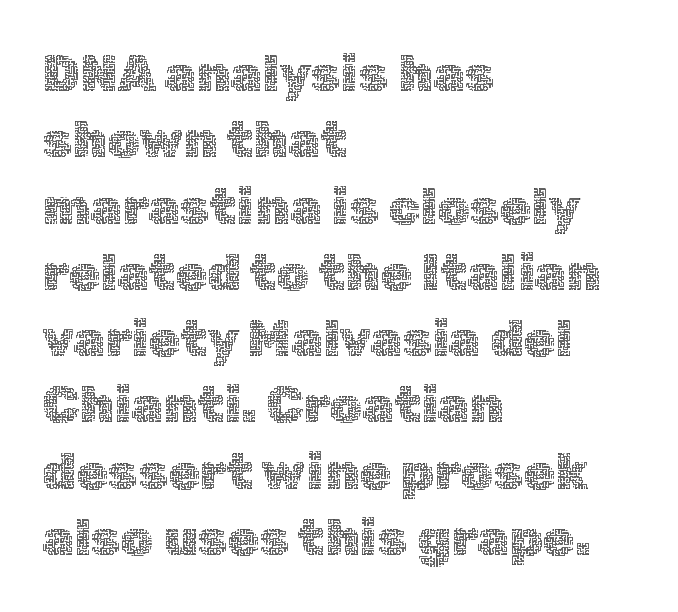
Q: Is the text bold? A: No.
Q: Is the text italic (slanted)? A: No, it is upright.
Q: Is the text underlined? A: No.
Q: How is the paragraph aligned? A: Left-aligned.
Q: Is the spacing between letters normal or unusually wide? A: Normal.
Q: Is the spacing between lines tight, normal or loose? A: Normal.
Q: Width (condensed, normal, or wide)? A: Normal.
Q: x-height? A: Medium.
Q: Monospaced? A: No.
